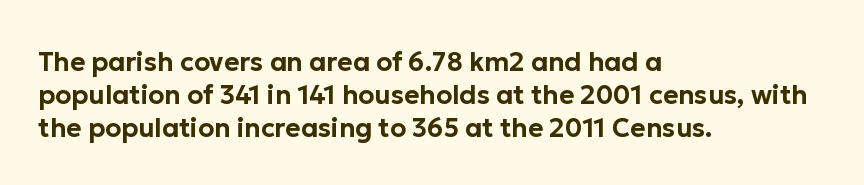
{"italic": "no", "underline": "no", "align": "left", "line_spacing": "normal", "line_spacing_ratio": 1.26, "letter_spacing": "normal", "letter_spacing_em": 0.0, "glyph_px": 26}
